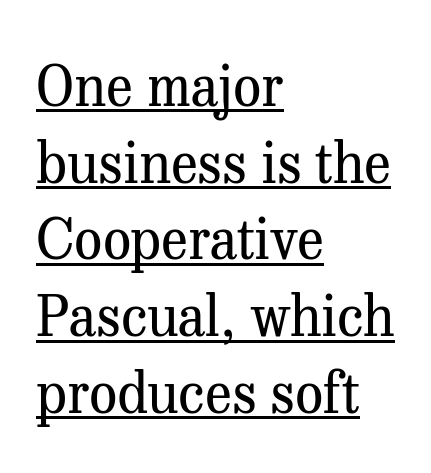
The image shows 56 px regular-weight serif type, upright; set left-aligned, normal line spacing (1.37x), normal letter spacing, underlined; medium stroke contrast and a medium x-height.
